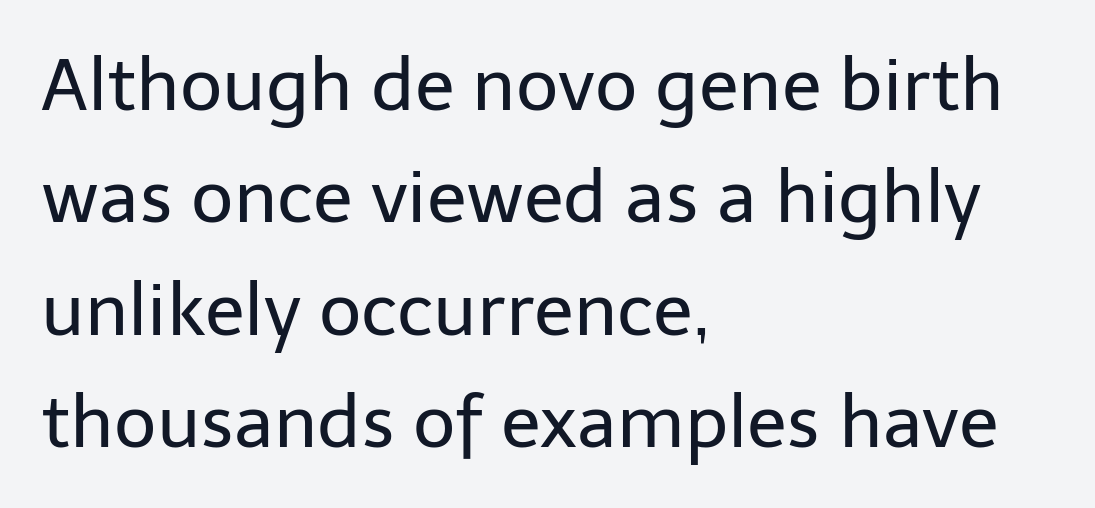
The image shows 73 px regular-weight sans-serif type, upright; set left-aligned, normal line spacing (1.54x), normal letter spacing, not underlined; low stroke contrast and a medium x-height.
